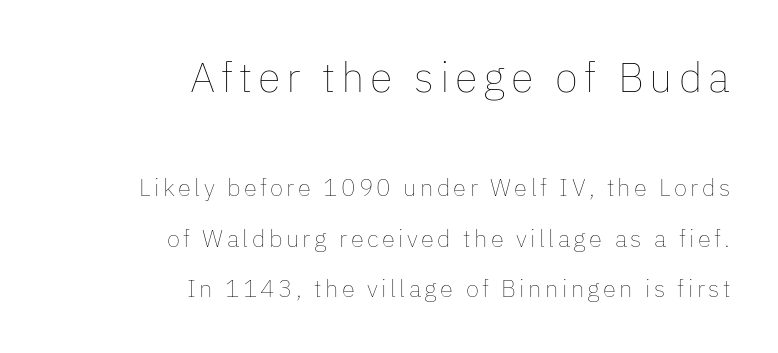
The gap between lines stays unmarked. Reading down the column, the eye jumps a long way to each next line. The face used here appears at its bigger size in the upper chunk. Unlike italic type, these characters show no tilt at all.
